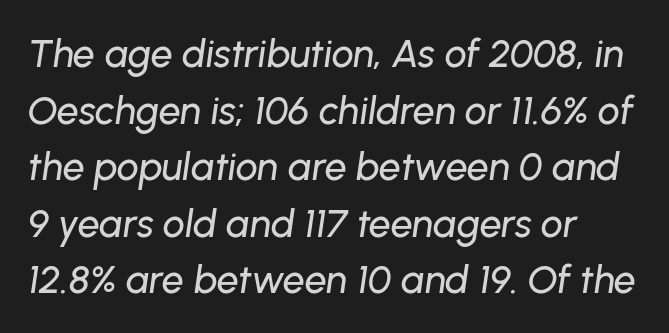
Q: Is the text italic (slanted)? A: Yes, it leans right by about 8 degrees.
Q: Is the text underlined? A: No.
Q: How is the paragraph aligned? A: Left-aligned.
Q: Is the spacing between letters normal or unusually wide? A: Normal.
Q: Is the spacing between lines tight, normal or loose? A: Normal.
Q: Width (condensed, normal, or wide)? A: Normal.
Q: Stroke contrast? A: Low.
Q: x-height? A: Medium.
Q: Monospaced? A: No.
